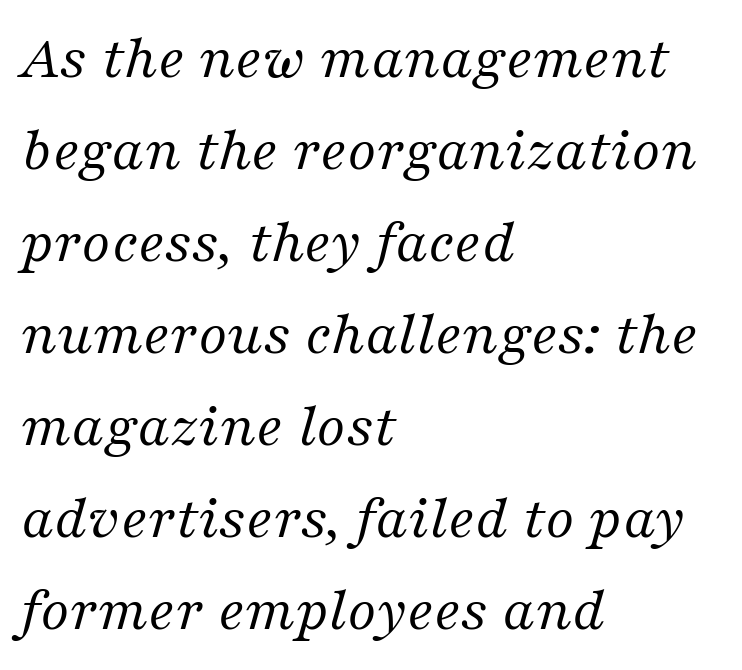
The image shows 63 px regular-weight serif type, italic (leaning right); set left-aligned, normal line spacing (1.46x), normal letter spacing, not underlined; medium stroke contrast and a medium x-height.
